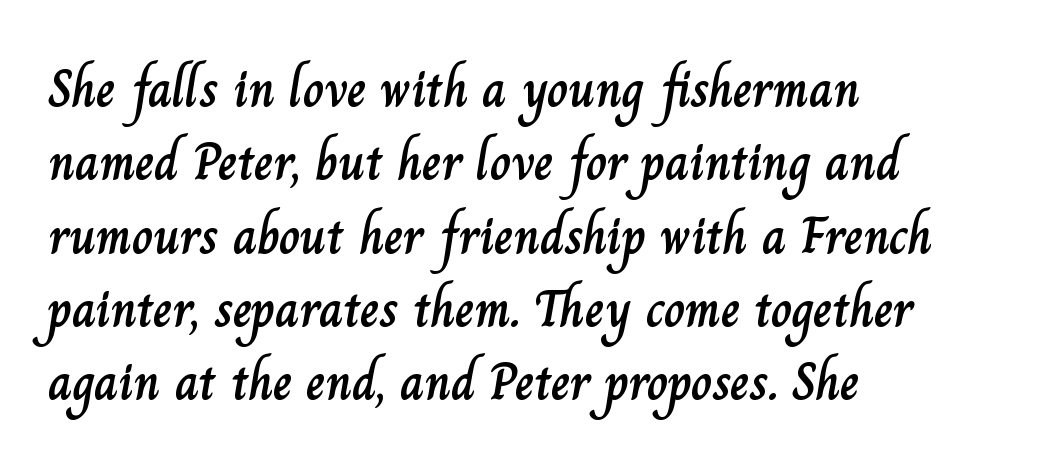
The image shows 52 px text type; set left-aligned, normal line spacing (1.41x), normal letter spacing, not underlined; low stroke contrast and a small x-height.
